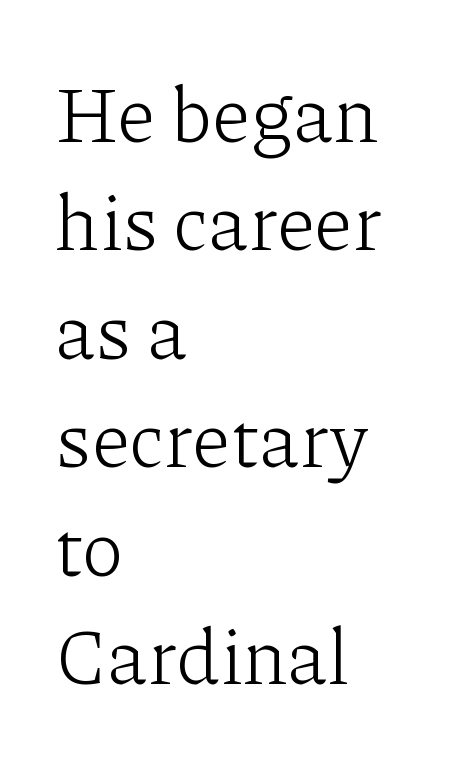
{"serif": "yes", "italic": "no", "bold": "no", "weight": "light", "width": "normal", "stroke_contrast": "low", "x_height": "medium", "monospaced": "no", "underline": "no", "align": "left", "line_spacing": "normal", "line_spacing_ratio": 1.39, "letter_spacing": "normal", "letter_spacing_em": 0.0, "glyph_px": 78}
